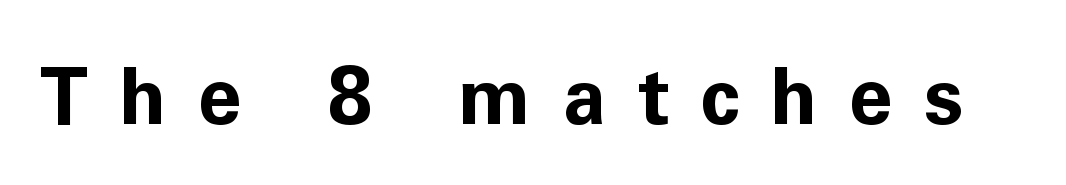
Here the glyphs are tracked loosely, breaking word shapes into spaced letters. The string is rendered with underlining switched off. If you drew a line through each stem, it would be perfectly vertical. Note the varied advance widths — an 'i' is clearly narrower than an 'm'.
